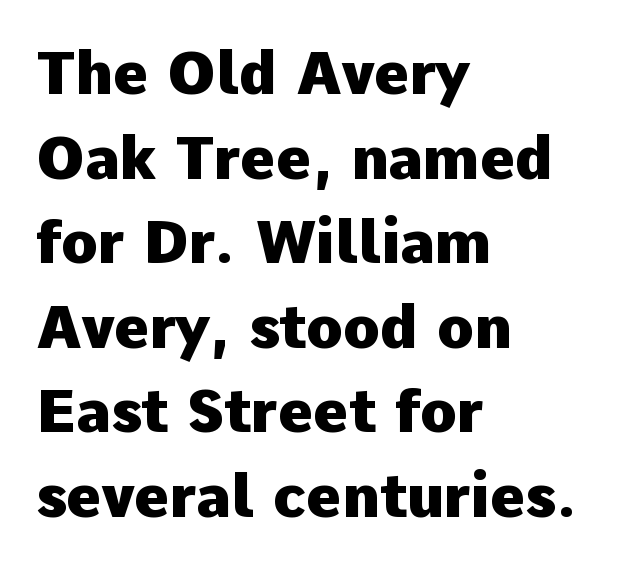
Q: Is the text bold? A: Yes.
Q: Is the text italic (slanted)? A: No, it is upright.
Q: Is the typeface a serif or a sans-serif typeface? A: Sans-serif.
Q: Is the text underlined? A: No.
Q: How is the paragraph aligned? A: Left-aligned.
Q: Is the spacing between letters normal or unusually wide? A: Normal.
Q: Is the spacing between lines tight, normal or loose? A: Normal.
Q: Width (condensed, normal, or wide)? A: Normal.
Q: Stroke contrast? A: Low.
Q: x-height? A: Medium.
Q: Monospaced? A: No.
